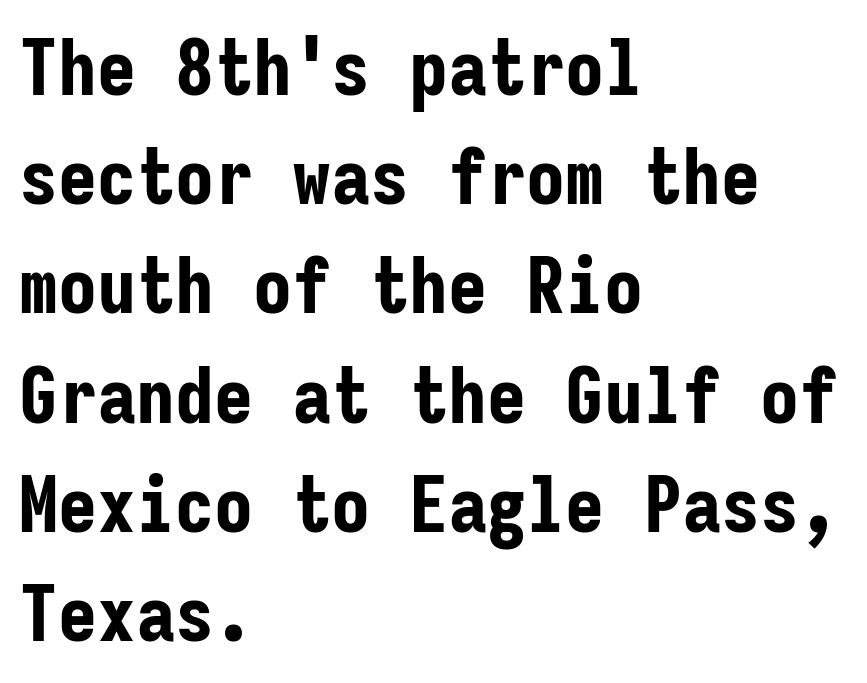
{"serif": "no", "italic": "no", "bold": "yes", "weight": "bold", "width": "condensed", "stroke_contrast": "low", "x_height": "medium", "monospaced": "yes", "underline": "no", "align": "left", "line_spacing": "normal", "line_spacing_ratio": 1.4, "letter_spacing": "normal", "letter_spacing_em": 0.0, "glyph_px": 78}
